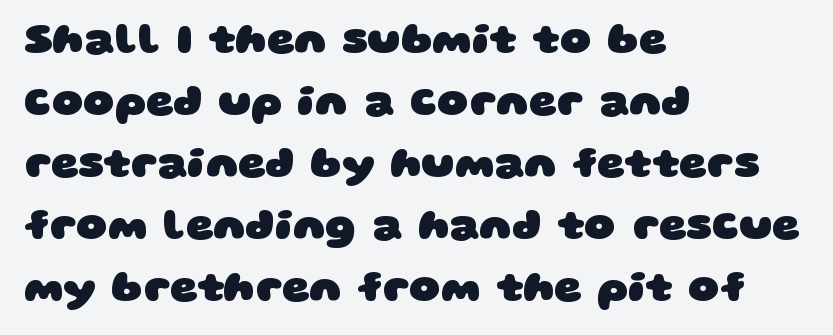
This rendering employs a face without finishing strokes, i.e., a sans-serif. Inter-character spacing is left at the font's built-in metrics. The setting favours the left margin, as ordinary paragraphs usually do. The space beneath each line is pristine and unruled. A dark, heavy texture on the line: the type is bold. Quick note: interline space is typical.
